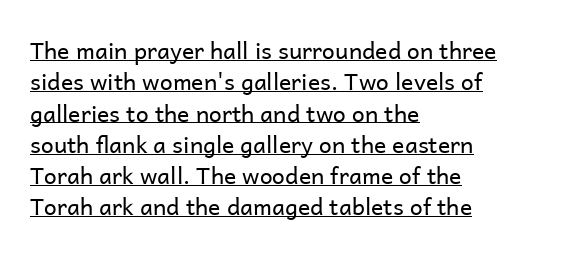
Typeset ragged right — the left edge is the straight one. No extra ink here — the face is not bold. This sample uses an upright cut, with every glyph sitting square on the baseline. In designer terms, the underline attribute is active on this setting.
